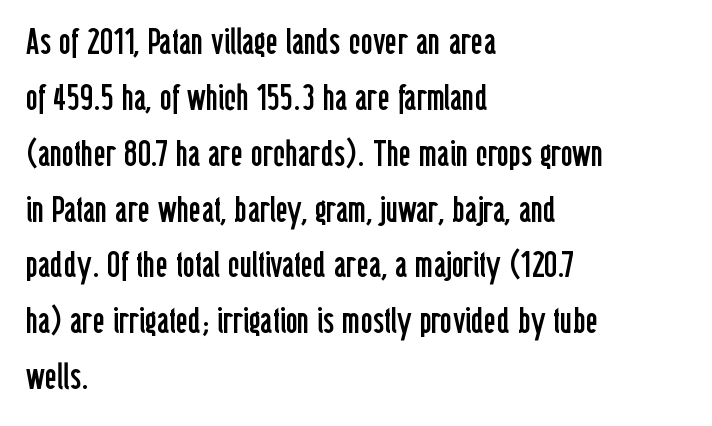
Beneath every word, the page is bare. Interline gaps are of average width in this sample. The face used here is proportionally spaced, like ordinary book or web type. A sans-serif font was chosen for this passage. The rendering keeps characters at their native spacing. The strokes carry an ordinary text weight at most.
